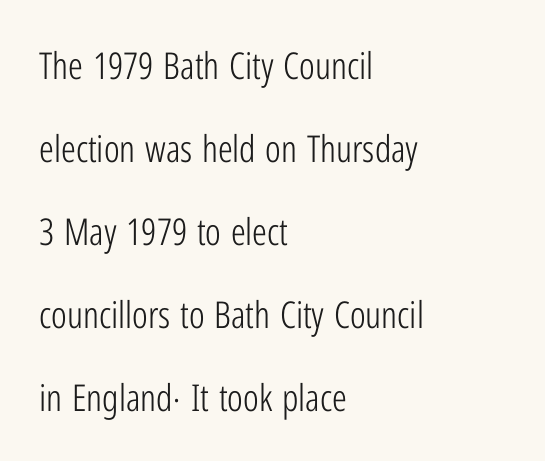
{"serif": "no", "italic": "no", "bold": "no", "weight": "light", "width": "condensed", "stroke_contrast": "low", "x_height": "medium", "monospaced": "no", "underline": "no", "align": "left", "line_spacing": "loose", "line_spacing_ratio": 2.24, "letter_spacing": "normal", "letter_spacing_em": 0.0, "glyph_px": 37}
